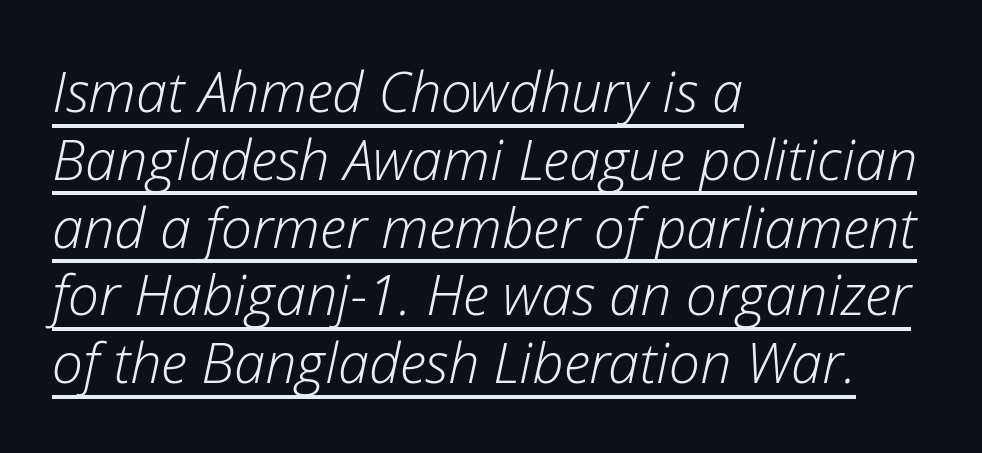
Q: Is the text bold? A: No.
Q: Is the text italic (slanted)? A: Yes, it leans right by about 12 degrees.
Q: Is the text underlined? A: Yes.
Q: How is the paragraph aligned? A: Left-aligned.
Q: Is the spacing between letters normal or unusually wide? A: Normal.
Q: Width (condensed, normal, or wide)? A: Normal.
Q: Stroke contrast? A: Low.
Q: x-height? A: Medium.
Q: Monospaced? A: No.
